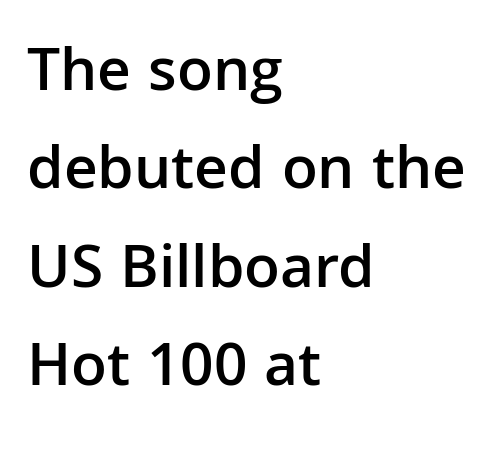
Plain, unruled lines of type. Check where the strokes stop: nothing finishes them off — pure sans. Italic? Not at all — the glyphs are vertical. Heft: intermediate — a semibold. These lines are rendered in a variable-pitch font. The rendering uses a moderate line-height, typical for paragraphs.
